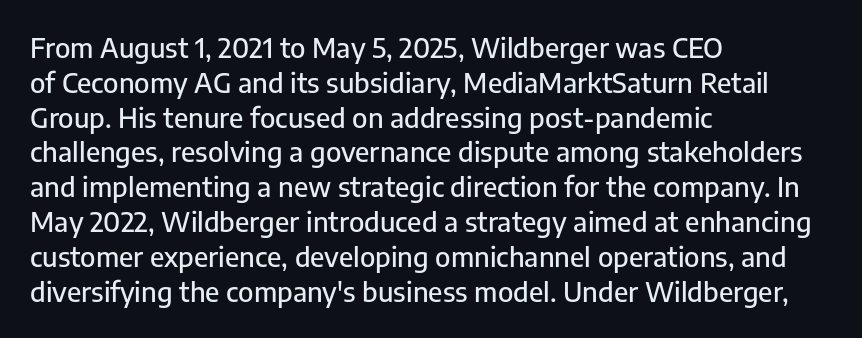
{"italic": "no", "underline": "no", "align": "left", "line_spacing": "normal", "line_spacing_ratio": 1.29, "letter_spacing": "normal", "letter_spacing_em": 0.0, "glyph_px": 27}
